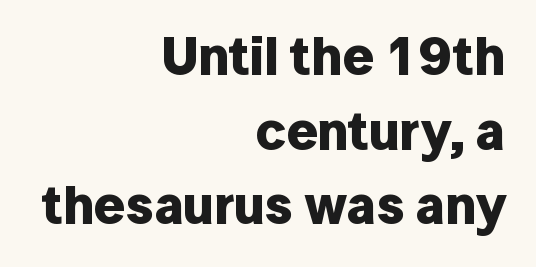
Q: Is the text bold? A: Yes.
Q: Is the text italic (slanted)? A: No, it is upright.
Q: Is the typeface a serif or a sans-serif typeface? A: Sans-serif.
Q: Is the text underlined? A: No.
Q: How is the paragraph aligned? A: Right-aligned.
Q: Is the spacing between letters normal or unusually wide? A: Normal.
Q: Is the spacing between lines tight, normal or loose? A: Normal.
Q: Width (condensed, normal, or wide)? A: Normal.
Q: Stroke contrast? A: Low.
Q: x-height? A: Medium.
Q: Monospaced? A: No.
